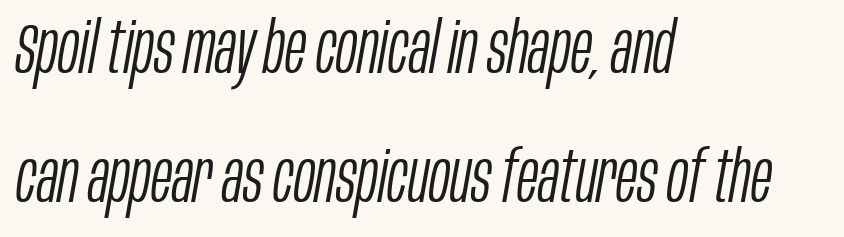
Underlining? Definitely not there. The face used here has a pronounced slope to its letters. Tracking here is standard; glyphs follow each other at the usual distance. Stems and bowls with no extra thickness — not bold.
